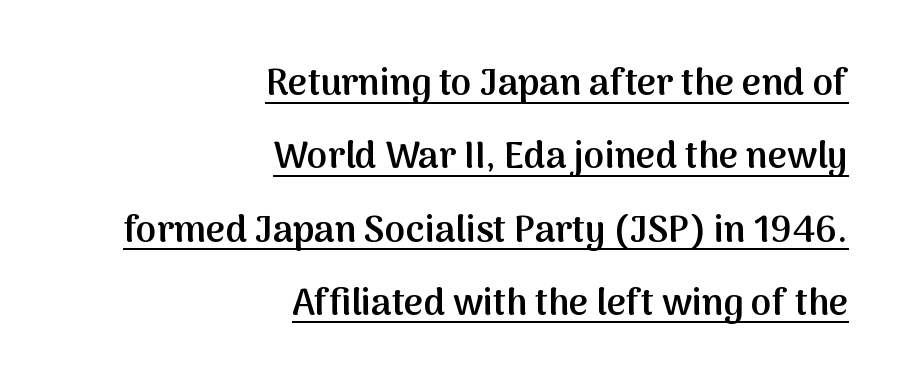
The image shows 37 px semibold sans-serif type, upright; set right-aligned, loose line spacing (1.98x), normal letter spacing, underlined; medium stroke contrast and a medium x-height.
